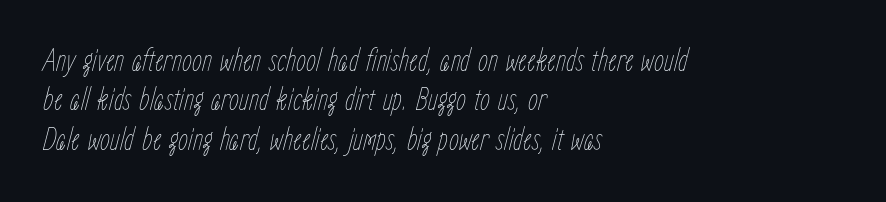
Q: Is the text bold? A: No.
Q: Is the text italic (slanted)? A: Yes, it leans right by about 15 degrees.
Q: Is the text underlined? A: No.
Q: How is the paragraph aligned? A: Left-aligned.
Q: Is the spacing between letters normal or unusually wide? A: Normal.
Q: Width (condensed, normal, or wide)? A: Condensed.
Q: Stroke contrast? A: Low.
Q: x-height? A: Medium.
Q: Monospaced? A: No.
